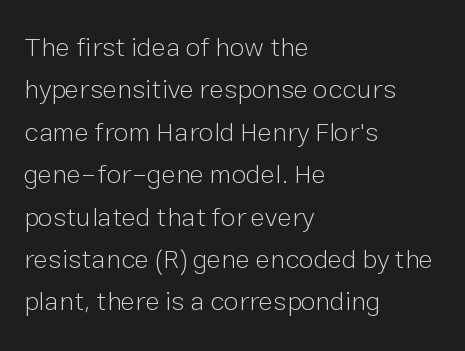
{"italic": "no", "bold": "no", "underline": "no", "align": "left", "line_spacing": "normal", "line_spacing_ratio": 1.57, "letter_spacing": "normal", "letter_spacing_em": 0.0, "glyph_px": 27}
